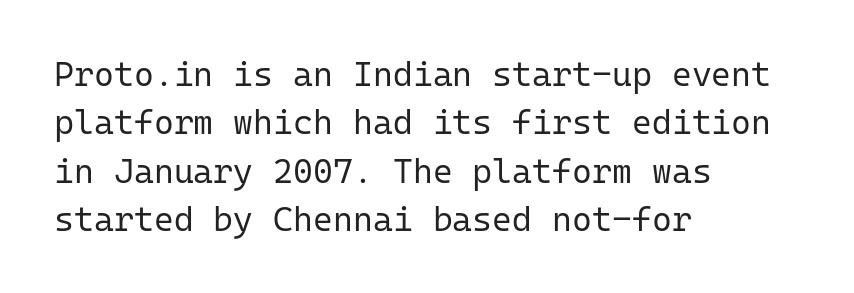
{"serif": "no", "italic": "no", "bold": "no", "weight": "regular", "width": "normal", "stroke_contrast": "low", "x_height": "medium", "monospaced": "yes", "underline": "no", "align": "left", "line_spacing": "normal", "line_spacing_ratio": 1.42, "letter_spacing": "normal", "letter_spacing_em": 0.0, "glyph_px": 34}
